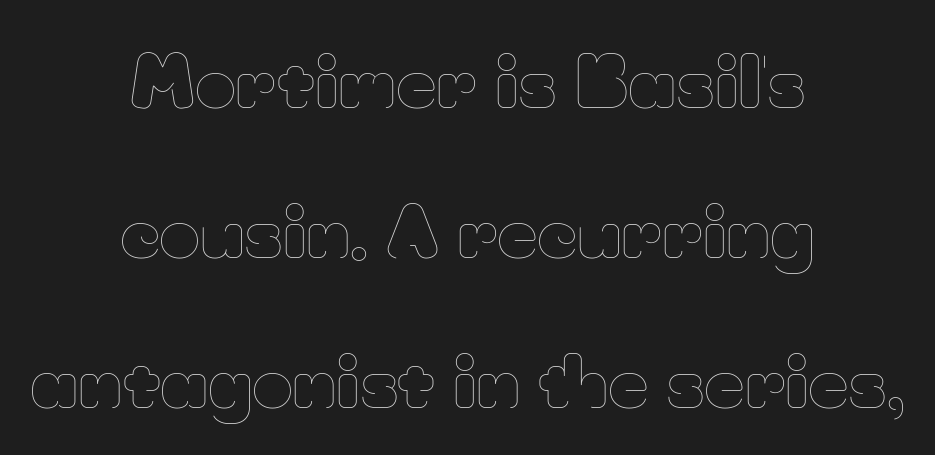
The image shows 70 px thin type, upright; set centered, loose line spacing (2.14x), normal letter spacing, not underlined; low stroke contrast and a small x-height.
